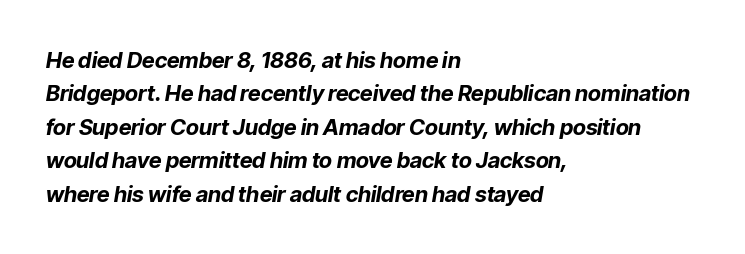
The image shows 22 px bold type, italic (leaning right); set left-aligned, normal line spacing (1.52x), normal letter spacing, not underlined.
